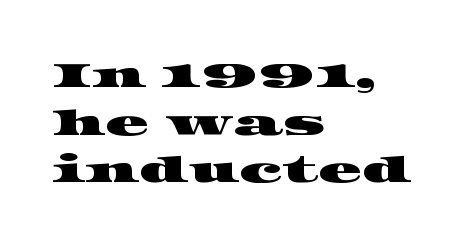
These lines are composed in type with serifs. The specimen omits any rule beneath the text block's lines. Visually the block forms a straight wall on the left and a jagged coastline on the right. A typesetter would call this proportional, since set widths differ per character. Caption: standard tracking, unaltered. Quick note: interline space is typical.
